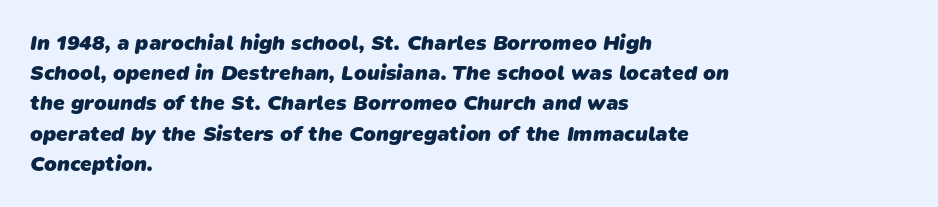
Q: Is the text bold? A: Yes.
Q: Is the text underlined? A: No.
Q: How is the paragraph aligned? A: Left-aligned.
Q: Is the spacing between letters normal or unusually wide? A: Normal.
Q: Is the spacing between lines tight, normal or loose? A: Normal.
